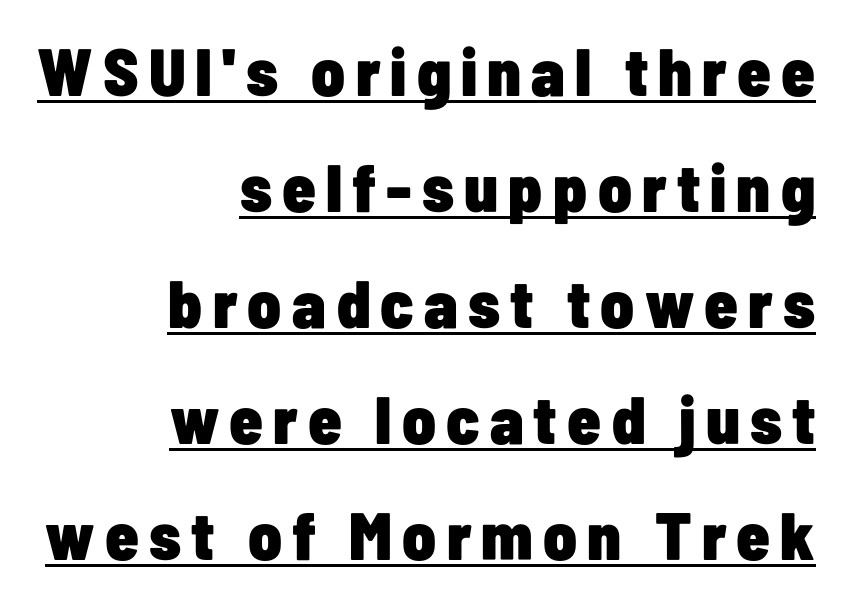
Q: Is the text bold? A: Yes.
Q: Is the text italic (slanted)? A: No, it is upright.
Q: Is the typeface a serif or a sans-serif typeface? A: Sans-serif.
Q: Is the text underlined? A: Yes.
Q: How is the paragraph aligned? A: Right-aligned.
Q: Width (condensed, normal, or wide)? A: Condensed.
Q: Stroke contrast? A: Low.
Q: x-height? A: Medium.
Q: Monospaced? A: No.
